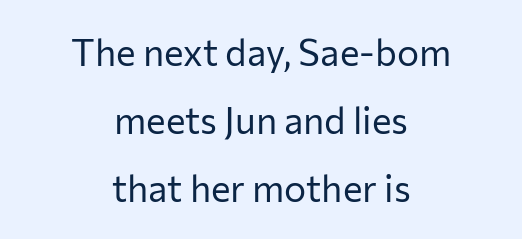
Words float on clear page, feet unadorned. Upright lettering throughout. These lines are centered, leaving both edges ragged. Stems here are at most as thick as an everyday book face.
